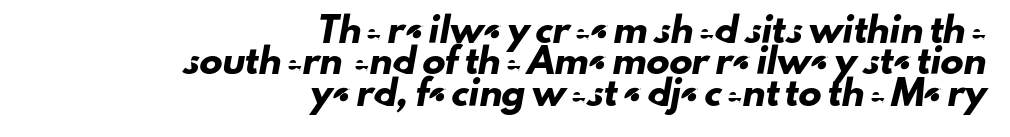
{"underline": "no", "align": "right", "line_spacing": "normal", "line_spacing_ratio": 1.36, "letter_spacing": "normal", "letter_spacing_em": 0.0, "glyph_px": 23}
